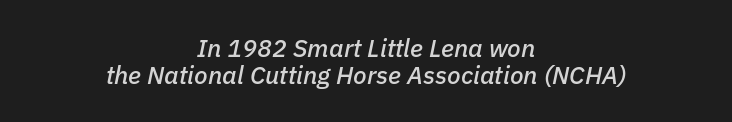
The image shows 25 px text type, italic (leaning right); set centered, tight line spacing (1.08x), normal letter spacing, not underlined.
